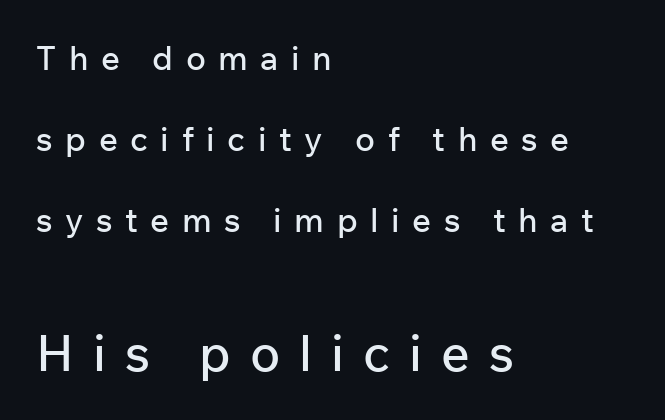
{"serif": "no", "italic": "no", "width": "normal", "stroke_contrast": "low", "x_height": "medium", "monospaced": "no", "underline": "no", "align": "left", "line_spacing": "loose", "line_spacing_ratio": 2.46, "letter_spacing": "wide", "letter_spacing_em": 0.38, "larger_block": "second", "size_ratio": 1.52, "glyph_px": 50}
